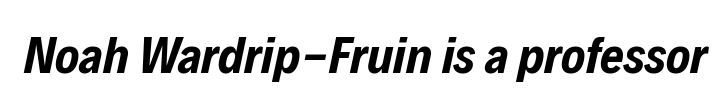
Weight: bold. The strip under each line holds only bare page. You can tell it's italic because the verticals aren't actually vertical. The letters advance in unequal steps, a hallmark of proportional type. The letterforms sit shoulder to shoulder at normal distance.
